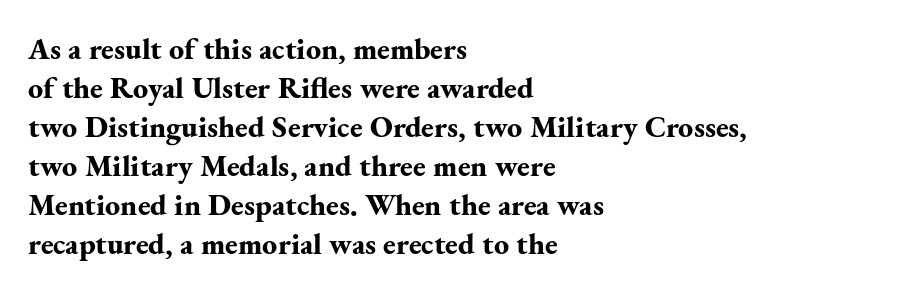
Q: Is the text bold? A: Yes.
Q: Is the text italic (slanted)? A: No, it is upright.
Q: Is the typeface a serif or a sans-serif typeface? A: Serif.
Q: Is the text underlined? A: No.
Q: How is the paragraph aligned? A: Left-aligned.
Q: Is the spacing between letters normal or unusually wide? A: Normal.
Q: Is the spacing between lines tight, normal or loose? A: Normal.
Q: Width (condensed, normal, or wide)? A: Normal.
Q: Stroke contrast? A: Medium.
Q: x-height? A: Small.
Q: Monospaced? A: No.
